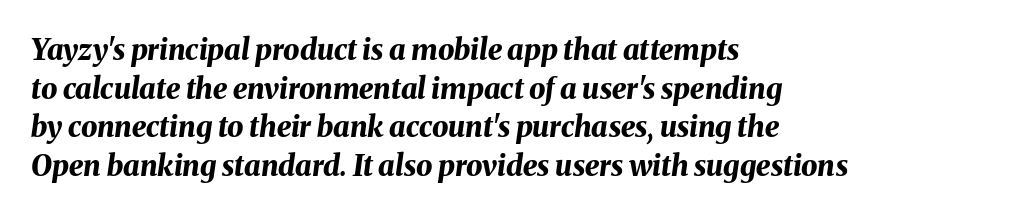
Q: Is the text bold? A: Yes.
Q: Is the text italic (slanted)? A: Yes, it leans right by about 8 degrees.
Q: Is the text underlined? A: No.
Q: How is the paragraph aligned? A: Left-aligned.
Q: Is the spacing between letters normal or unusually wide? A: Normal.
Q: Is the spacing between lines tight, normal or loose? A: Normal.
Q: Width (condensed, normal, or wide)? A: Normal.
Q: Stroke contrast? A: Medium.
Q: x-height? A: Medium.
Q: Monospaced? A: No.
